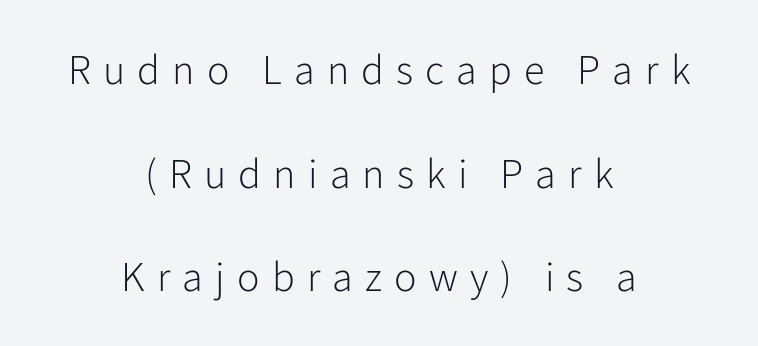
{"serif": "no", "italic": "no", "bold": "no", "weight": "light", "width": "normal", "stroke_contrast": "low", "x_height": "medium", "monospaced": "no", "underline": "no", "align": "center", "line_spacing": "loose", "line_spacing_ratio": 2.47, "letter_spacing": "wide", "letter_spacing_em": 0.29, "glyph_px": 42}
